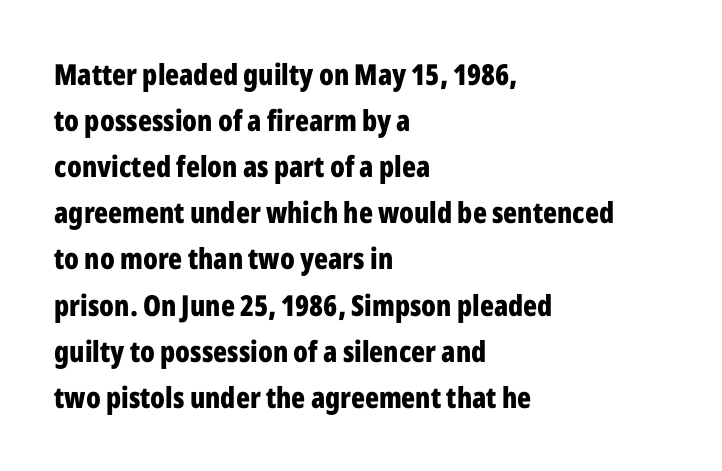
These lines stack with their left ends in a neat column. The font is running at its bold setting. Regular leading. The strip under each line holds only bare page. The rendering uses natural spacing where letterforms have individual widths.
